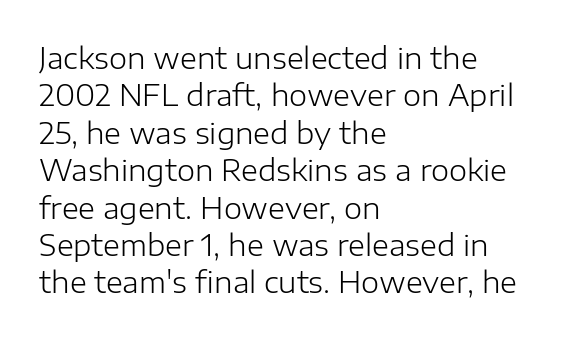
{"serif": "no", "italic": "no", "bold": "no", "weight": "light", "width": "normal", "stroke_contrast": "low", "x_height": "medium", "monospaced": "no", "underline": "no", "align": "left", "line_spacing": "normal", "line_spacing_ratio": 1.29, "letter_spacing": "normal", "letter_spacing_em": 0.0, "glyph_px": 29}
